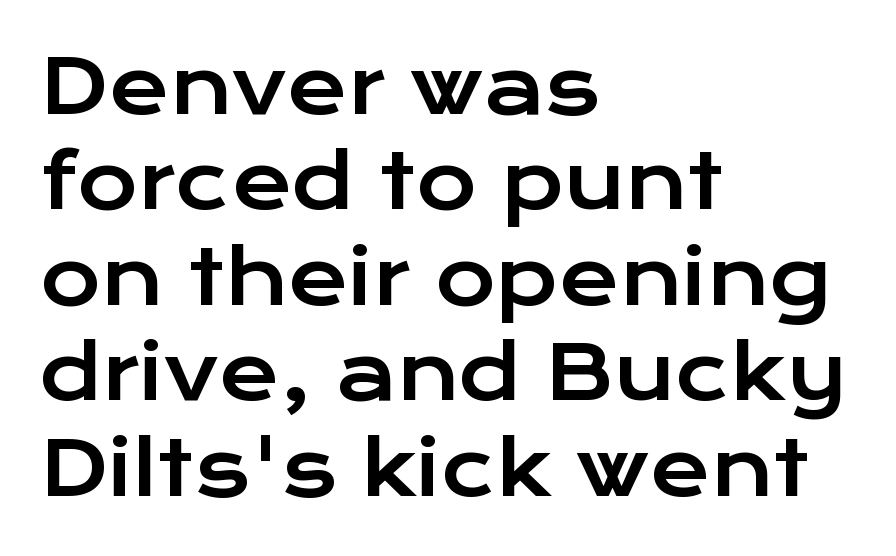
The glyphs are unaccompanied by any horizontal stroke below them. Serifs: no, the terminals of the letterforms are clean. Honestly, the row spacing looks completely unremarkable. Glyph-to-glyph distance matches everyday printed text. These lines are rendered in a variable-pitch font.
